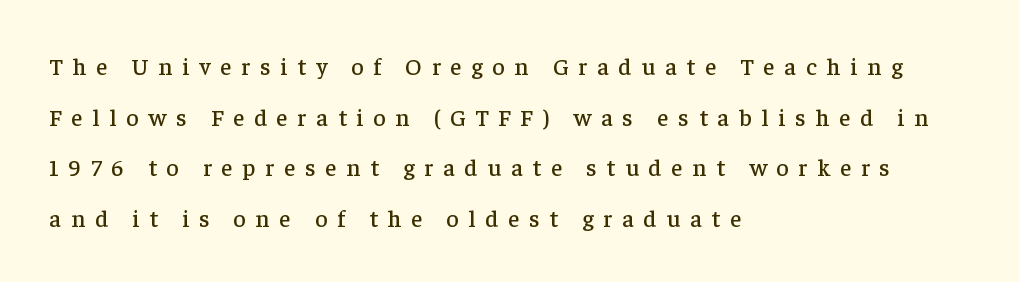
Q: Is the text italic (slanted)? A: No, it is upright.
Q: Is the text underlined? A: No.
Q: How is the paragraph aligned? A: Left-aligned.
Q: Is the spacing between letters normal or unusually wide? A: Unusually wide.
Q: Is the spacing between lines tight, normal or loose? A: Loose.
